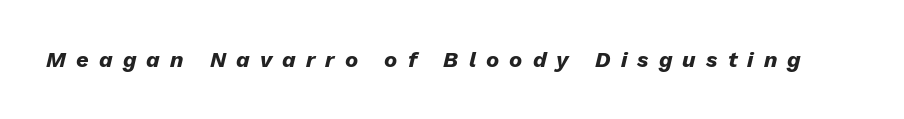
{"italic": "yes", "lean": "right", "slant_degrees": 13, "bold": "yes", "underline": "no", "letter_spacing": "wide", "letter_spacing_em": 0.46, "glyph_px": 22}
